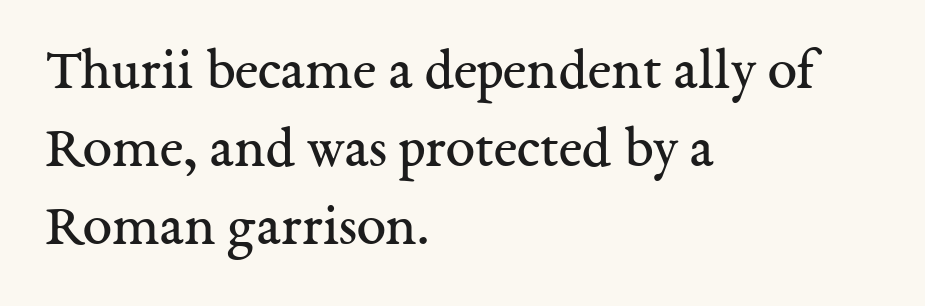
Q: Is the text bold? A: No.
Q: Is the text italic (slanted)? A: No, it is upright.
Q: Is the typeface a serif or a sans-serif typeface? A: Serif.
Q: Is the text underlined? A: No.
Q: How is the paragraph aligned? A: Left-aligned.
Q: Is the spacing between letters normal or unusually wide? A: Normal.
Q: Is the spacing between lines tight, normal or loose? A: Normal.
Q: Width (condensed, normal, or wide)? A: Normal.
Q: Stroke contrast? A: Medium.
Q: x-height? A: Medium.
Q: Monospaced? A: No.
